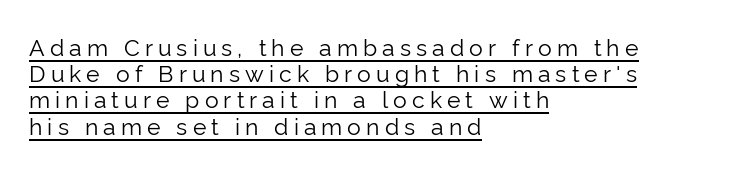
{"italic": "no", "bold": "no", "underline": "yes", "align": "left", "line_spacing": "tight", "line_spacing_ratio": 1.14, "letter_spacing": "wide", "letter_spacing_em": 0.22, "glyph_px": 23}
